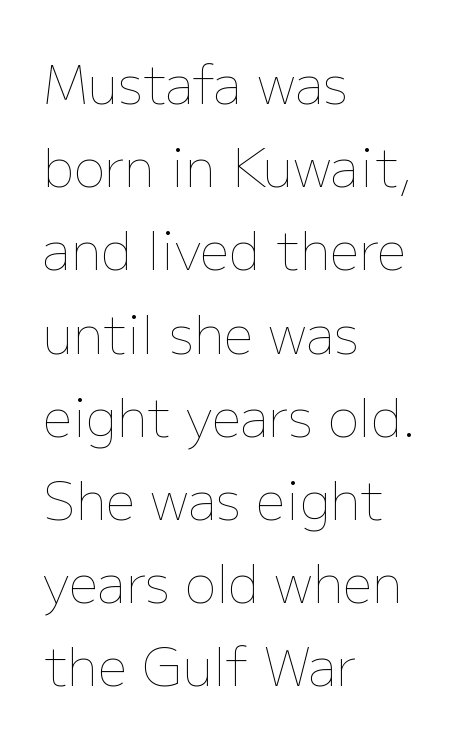
The image shows 52 px thin type, upright; set left-aligned, normal line spacing (1.6x), normal letter spacing, not underlined; low stroke contrast and a medium x-height.
